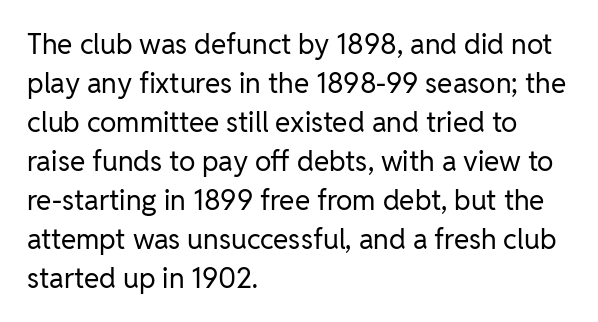
The image shows 28 px regular-weight sans-serif type, upright; set left-aligned, normal line spacing (1.39x), normal letter spacing, not underlined; low stroke contrast and a medium x-height.
